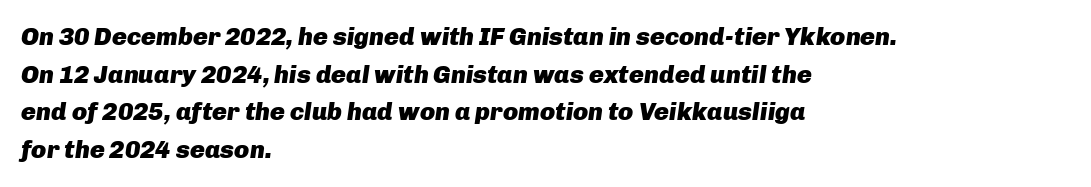
The image shows 25 px bold type, italic (leaning right); set left-aligned, normal line spacing (1.51x), normal letter spacing, not underlined.
